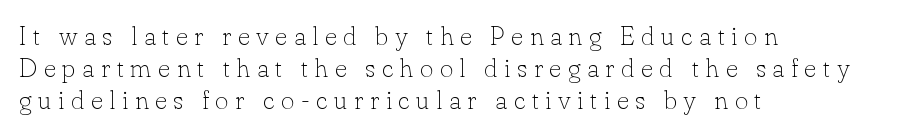
Q: Is the text bold? A: No.
Q: Is the text italic (slanted)? A: No, it is upright.
Q: Is the text underlined? A: No.
Q: How is the paragraph aligned? A: Left-aligned.
Q: Is the spacing between letters normal or unusually wide? A: Unusually wide.
